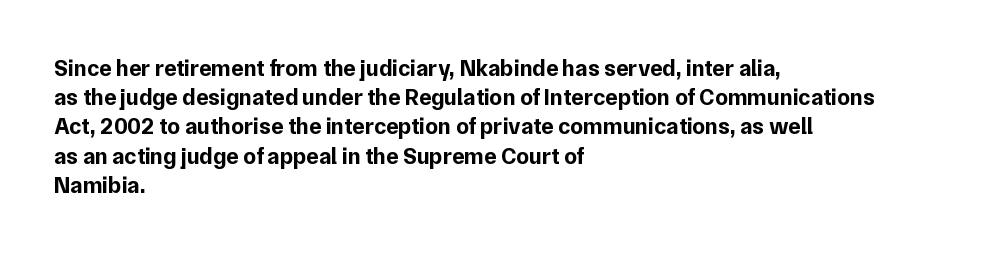
The image shows 23 px bold type, upright; set left-aligned, normal line spacing (1.27x), normal letter spacing, not underlined.
